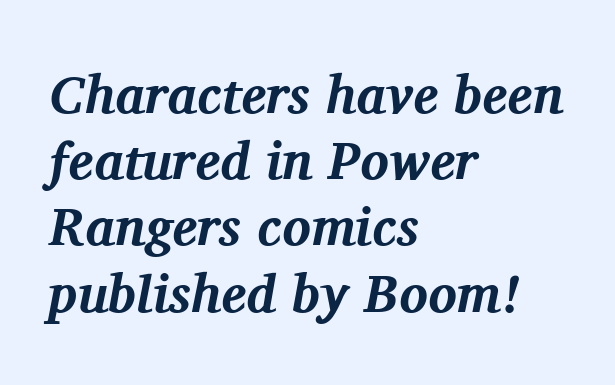
Q: Is the text bold? A: Yes.
Q: Is the text italic (slanted)? A: Yes, it leans right by about 11 degrees.
Q: Is the typeface a serif or a sans-serif typeface? A: Serif.
Q: Is the text underlined? A: No.
Q: How is the paragraph aligned? A: Left-aligned.
Q: Is the spacing between letters normal or unusually wide? A: Normal.
Q: Is the spacing between lines tight, normal or loose? A: Normal.
Q: Width (condensed, normal, or wide)? A: Normal.
Q: Stroke contrast? A: Medium.
Q: x-height? A: Medium.
Q: Monospaced? A: No.
